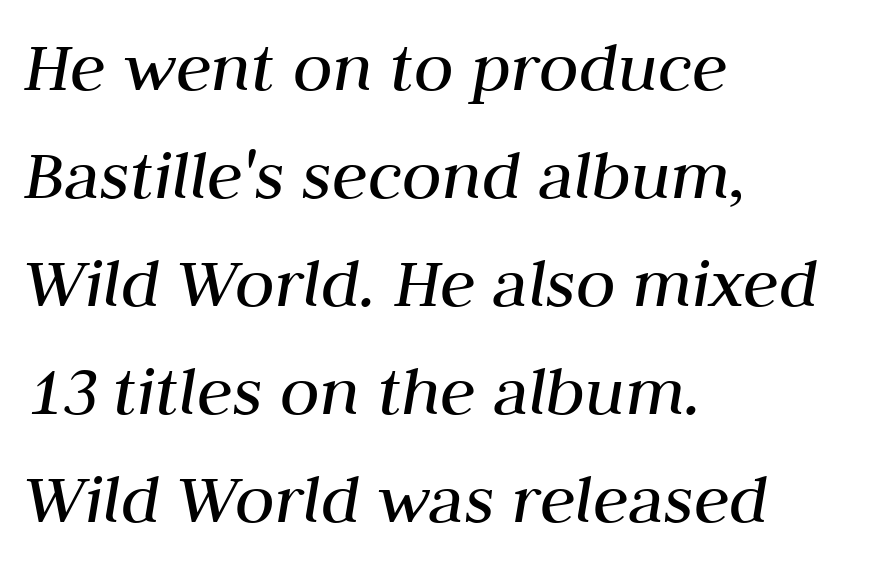
Q: Is the text bold? A: No.
Q: Is the text italic (slanted)? A: Yes, it leans right by about 10 degrees.
Q: Is the text underlined? A: No.
Q: How is the paragraph aligned? A: Left-aligned.
Q: Is the spacing between letters normal or unusually wide? A: Normal.
Q: Is the spacing between lines tight, normal or loose? A: Normal.
Q: Width (condensed, normal, or wide)? A: Normal.
Q: Stroke contrast? A: Medium.
Q: x-height? A: Medium.
Q: Monospaced? A: No.
